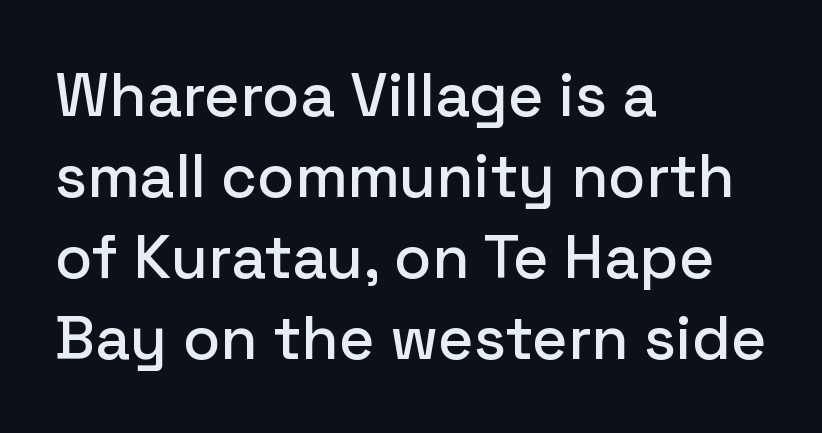
Q: Is the text italic (slanted)? A: No, it is upright.
Q: Is the typeface a serif or a sans-serif typeface? A: Sans-serif.
Q: Is the text underlined? A: No.
Q: How is the paragraph aligned? A: Left-aligned.
Q: Is the spacing between letters normal or unusually wide? A: Normal.
Q: Is the spacing between lines tight, normal or loose? A: Normal.
Q: Width (condensed, normal, or wide)? A: Normal.
Q: Stroke contrast? A: Low.
Q: x-height? A: Medium.
Q: Monospaced? A: No.
